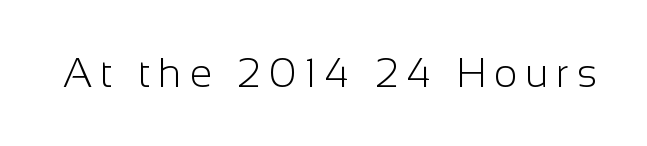
The image shows 40 px light sans-serif type, upright; set unusually wide letter spacing (+0.2 em), not underlined; low stroke contrast and a medium x-height.
